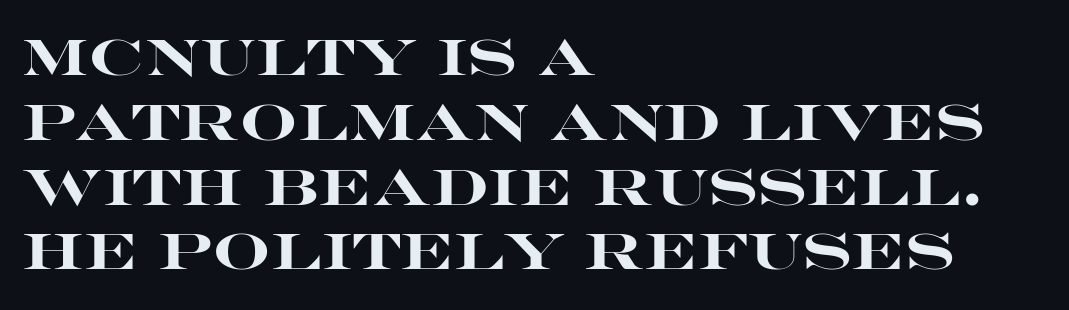
Q: Is the text bold? A: Yes.
Q: Is the text italic (slanted)? A: No, it is upright.
Q: Is the typeface a serif or a sans-serif typeface? A: Serif.
Q: Is the text underlined? A: No.
Q: How is the paragraph aligned? A: Left-aligned.
Q: Is the spacing between letters normal or unusually wide? A: Normal.
Q: Is the spacing between lines tight, normal or loose? A: Normal.
Q: Width (condensed, normal, or wide)? A: Wide.
Q: Stroke contrast? A: High.
Q: x-height? A: Large.
Q: Monospaced? A: No.
